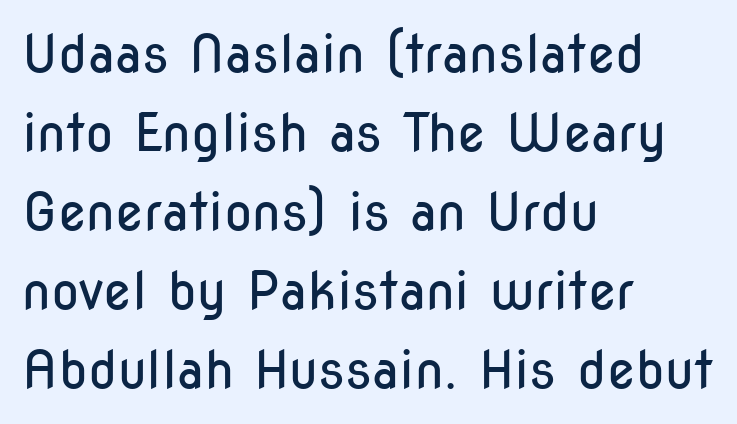
Teacher's note: observe the even left margin — that is flush-left alignment. Descenders hang freely into open space. Looks like regular typesetting: each glyph gets only the width it needs. The passage shown is not bold in any degree. Check where the strokes stop: nothing finishes them off — pure sans. The block of text has a typical density, with ordinary space between rows.
